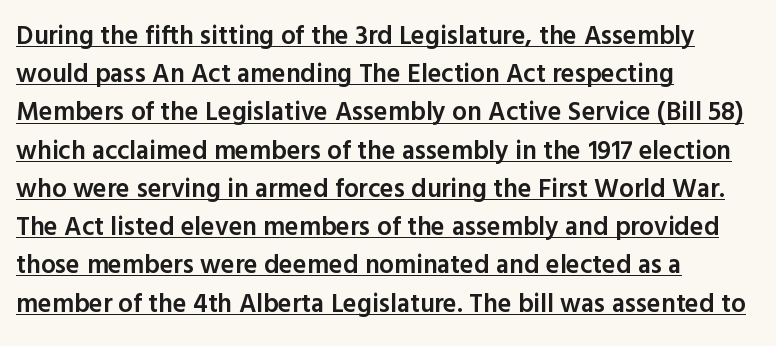
Q: Is the text bold? A: Semi-bold.
Q: Is the text italic (slanted)? A: No, it is upright.
Q: Is the text underlined? A: Yes.
Q: How is the paragraph aligned? A: Left-aligned.
Q: Is the spacing between letters normal or unusually wide? A: Normal.
Q: Is the spacing between lines tight, normal or loose? A: Normal.
